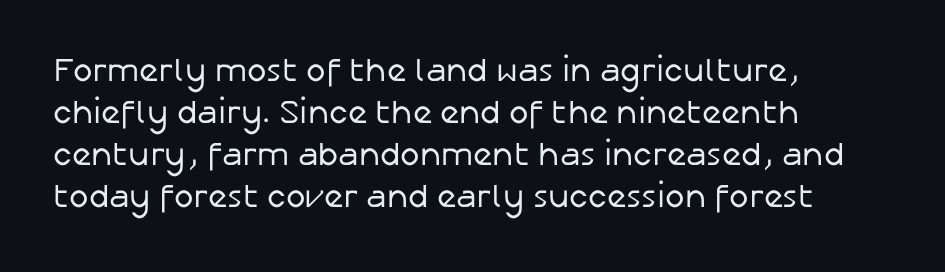
{"serif": "no", "italic": "no", "bold": "no", "weight": "regular", "width": "normal", "stroke_contrast": "low", "x_height": "medium", "monospaced": "no", "underline": "no", "align": "left", "line_spacing": "normal", "line_spacing_ratio": 1.27, "letter_spacing": "normal", "letter_spacing_em": 0.0, "glyph_px": 33}
